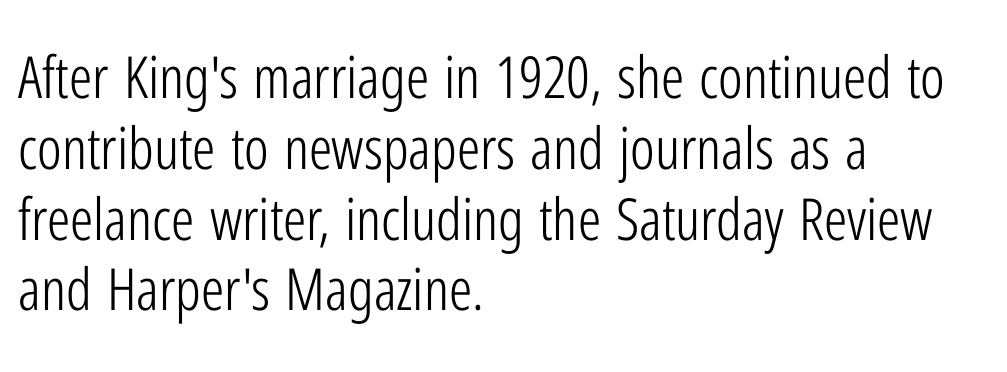
Q: Is the text bold? A: No.
Q: Is the text italic (slanted)? A: No, it is upright.
Q: Is the typeface a serif or a sans-serif typeface? A: Sans-serif.
Q: Is the text underlined? A: No.
Q: How is the paragraph aligned? A: Left-aligned.
Q: Is the spacing between letters normal or unusually wide? A: Normal.
Q: Width (condensed, normal, or wide)? A: Condensed.
Q: Stroke contrast? A: Low.
Q: x-height? A: Medium.
Q: Monospaced? A: No.
